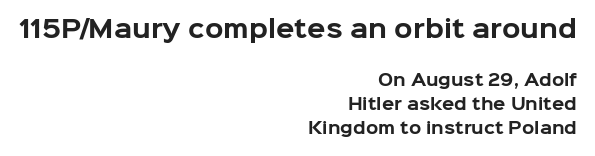
Q: Is the text bold? A: Yes.
Q: Is the text italic (slanted)? A: No, it is upright.
Q: Is the text underlined? A: No.
Q: How is the paragraph aligned? A: Right-aligned.
Q: Is the spacing between letters normal or unusually wide? A: Normal.
Q: Is the spacing between lines tight, normal or loose? A: Normal.
Q: Which block of text is set in a larger size, the first (top) or the second (bottom)? A: The first (top) one.
